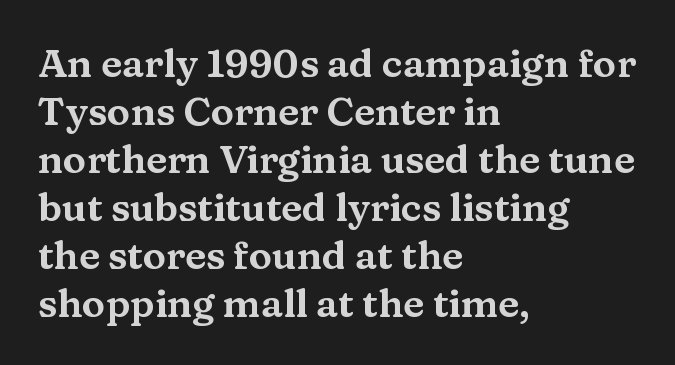
The image shows 39 px wide serif type, upright; set left-aligned, line spacing 1.23x, normal letter spacing, not underlined; medium stroke contrast and a medium x-height.
